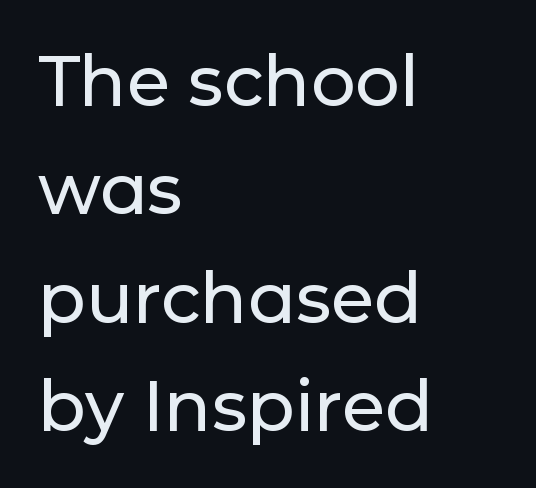
Posture: upright roman. The letterforms sit shoulder to shoulder at normal distance. Looks like regular typesetting: each glyph gets only the width it needs. Honestly, there is no underline to notice here at all.
